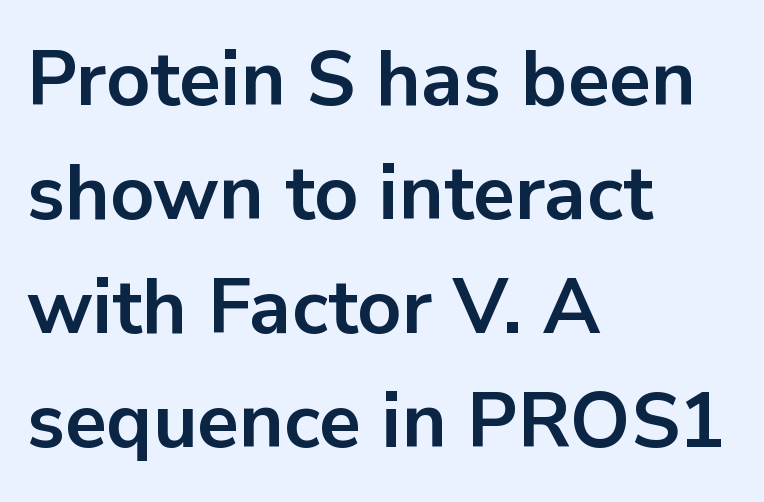
The image shows 77 px bold sans-serif type, upright; set left-aligned, normal line spacing (1.48x), normal letter spacing, not underlined; low stroke contrast and a medium x-height.
